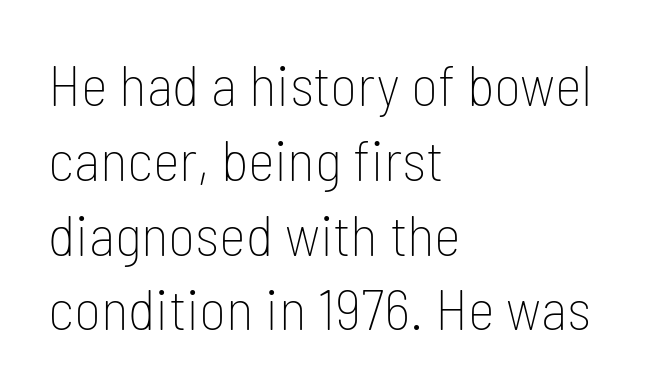
Q: Is the text bold? A: No.
Q: Is the text italic (slanted)? A: No, it is upright.
Q: Is the typeface a serif or a sans-serif typeface? A: Sans-serif.
Q: Is the text underlined? A: No.
Q: How is the paragraph aligned? A: Left-aligned.
Q: Is the spacing between letters normal or unusually wide? A: Normal.
Q: Is the spacing between lines tight, normal or loose? A: Normal.
Q: Width (condensed, normal, or wide)? A: Condensed.
Q: Stroke contrast? A: Low.
Q: x-height? A: Medium.
Q: Monospaced? A: No.
